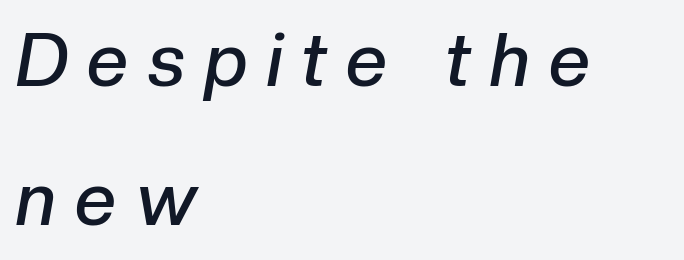
The image shows 73 px semibold type, italic (leaning right); set left-aligned, loose line spacing (1.91x), unusually wide letter spacing (+0.27 em), not underlined; low stroke contrast and a medium x-height.
